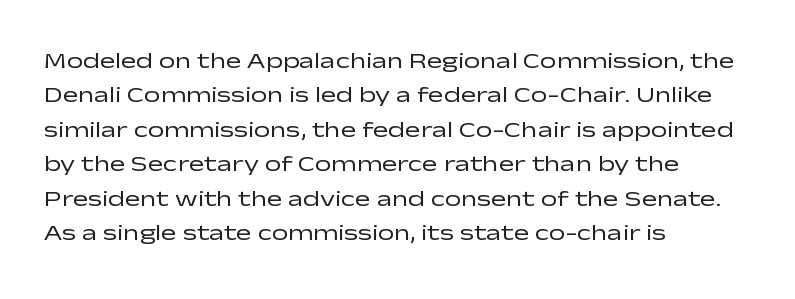
Observe the ordinary spacing: letters are neighbours, not strangers. Only glyphs here, with clear space below each row. Honestly, the row spacing looks completely unremarkable. No letter is thick-stroked: the sample isn't bold.
